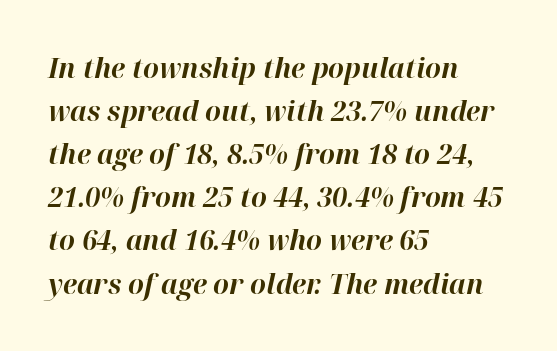
The image shows 28 px bold type, italic (leaning right); set left-aligned, normal line spacing (1.54x), normal letter spacing, not underlined; high stroke contrast and a medium x-height.
